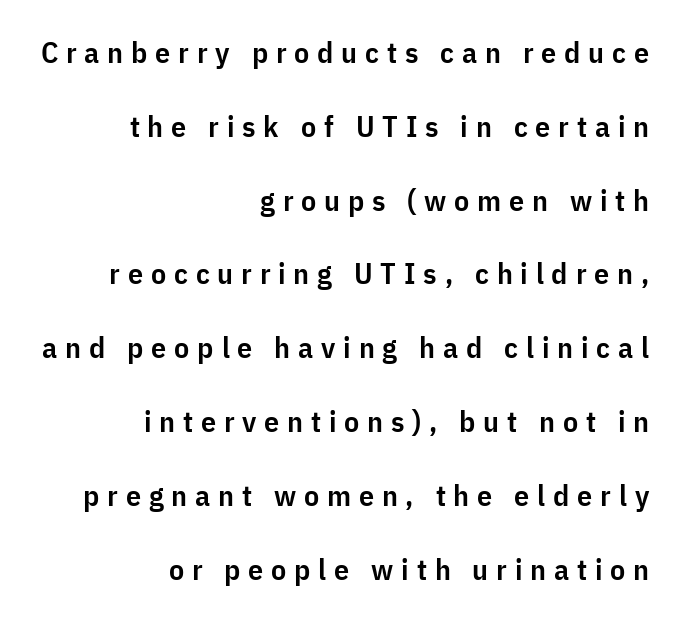
Q: Is the text bold? A: Semi-bold.
Q: Is the text italic (slanted)? A: No, it is upright.
Q: Is the typeface a serif or a sans-serif typeface? A: Sans-serif.
Q: Is the text underlined? A: No.
Q: How is the paragraph aligned? A: Right-aligned.
Q: Is the spacing between letters normal or unusually wide? A: Unusually wide.
Q: Is the spacing between lines tight, normal or loose? A: Loose.
Q: Width (condensed, normal, or wide)? A: Condensed.
Q: Stroke contrast? A: Low.
Q: x-height? A: Medium.
Q: Monospaced? A: No.
